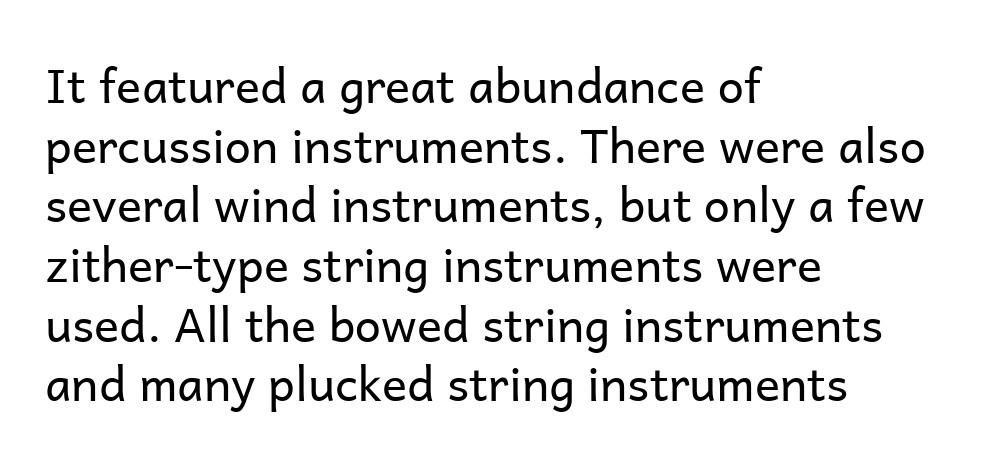
The image shows 47 px regular-weight sans-serif type, upright; set left-aligned, normal line spacing (1.27x), normal letter spacing, not underlined; low stroke contrast and a medium x-height.
